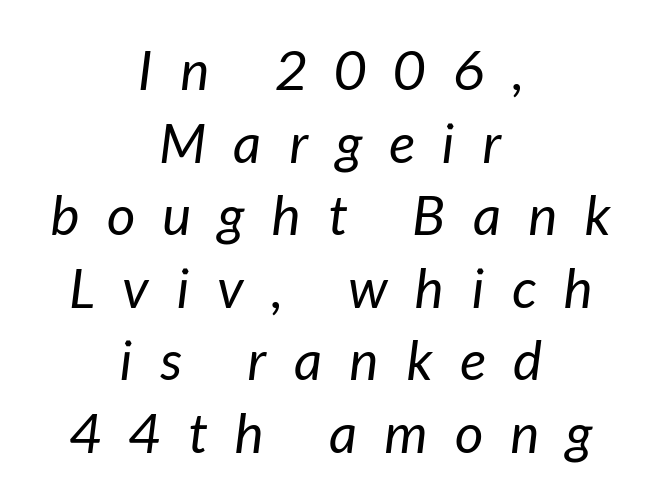
The image shows 55 px regular-weight type, italic (leaning right); set centered, normal line spacing (1.32x), unusually wide letter spacing (+0.5 em), not underlined; low stroke contrast and a medium x-height.
